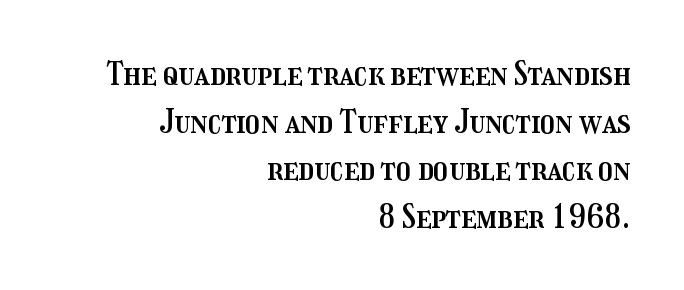
The rows are spaced the way most documents space them. Each letter keeps its own natural width here, so spacing adapts to shape. Line endings align vertically; line beginnings do not. This rendering leaves character spacing at its baseline value. Every stem runs plumb, perpendicular to the baseline.
